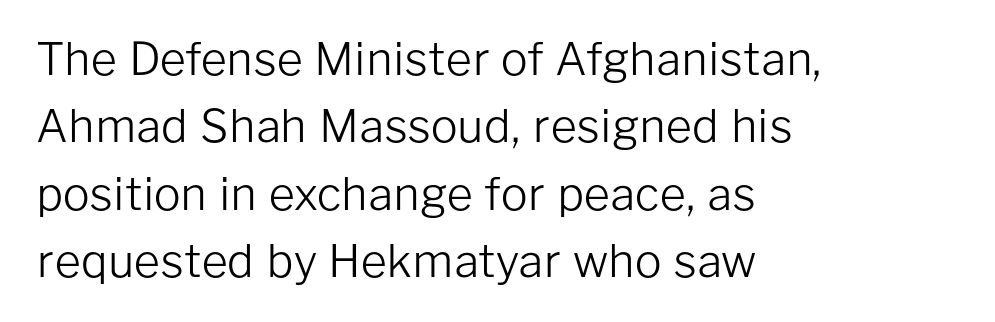
{"serif": "no", "italic": "no", "bold": "no", "weight": "light", "width": "normal", "stroke_contrast": "low", "x_height": "medium", "monospaced": "no", "underline": "no", "align": "left", "line_spacing": "normal", "line_spacing_ratio": 1.5, "letter_spacing": "normal", "letter_spacing_em": 0.0, "glyph_px": 45}
